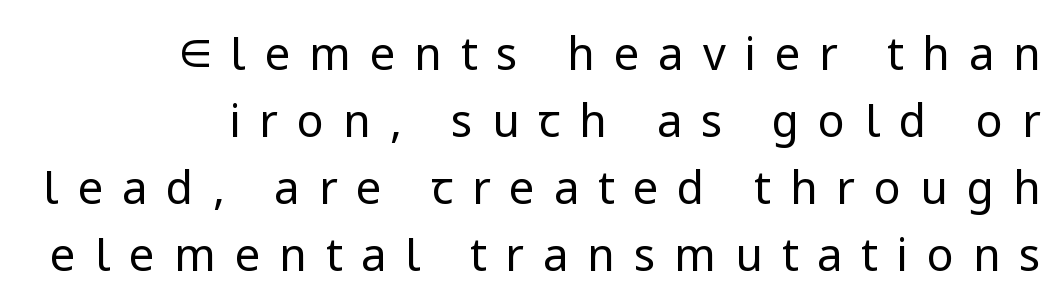
The image shows 45 px regular-weight sans-serif type, upright; set right-aligned, normal line spacing (1.49x), unusually wide letter spacing (+0.42 em), not underlined; low stroke contrast and a medium x-height.
